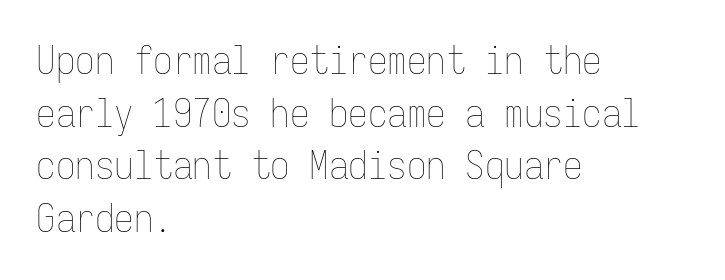
{"italic": "no", "bold": "no", "weight": "thin", "width": "condensed", "stroke_contrast": "low", "x_height": "medium", "monospaced": "yes", "underline": "no", "align": "left", "line_spacing": "normal", "line_spacing_ratio": 1.35, "letter_spacing": "normal", "letter_spacing_em": 0.0, "glyph_px": 39}
